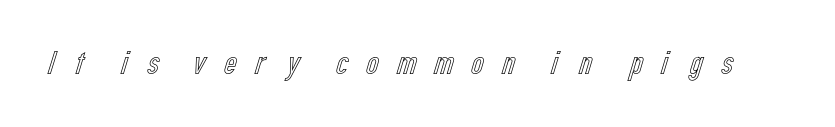
The image shows 35 px condensed type; set unusually wide letter spacing (+0.41 em), not underlined; a medium x-height.
